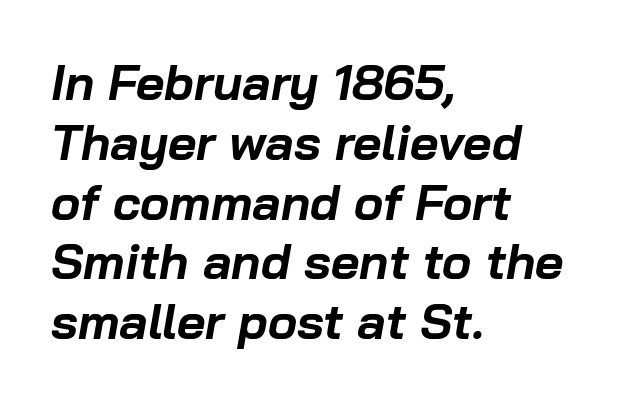
The image shows 49 px bold type, italic (leaning right); set left-aligned, line spacing 1.22x, normal letter spacing, not underlined; low stroke contrast and a medium x-height.
